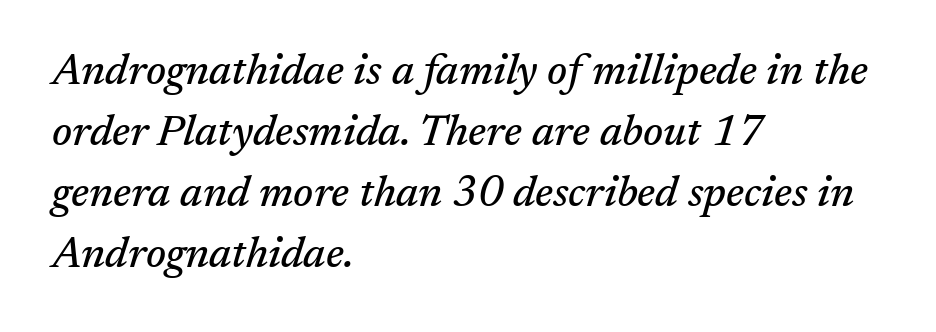
The setting favours the left margin, as ordinary paragraphs usually do. The rendering keeps characters at their native spacing. This sample has the flowing, uneven cadence of proportional lettering. Glance below the letters and you will spot only blank space. Check where the strokes stop: tiny serifs finish them off. The letters are slanted; this is an italic face.
